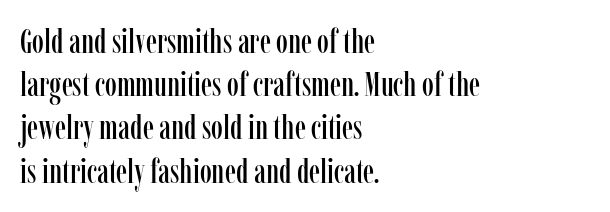
The image shows 34 px condensed serif type, upright; set left-aligned, normal line spacing (1.27x), normal letter spacing, not underlined; low stroke contrast and a medium x-height.
